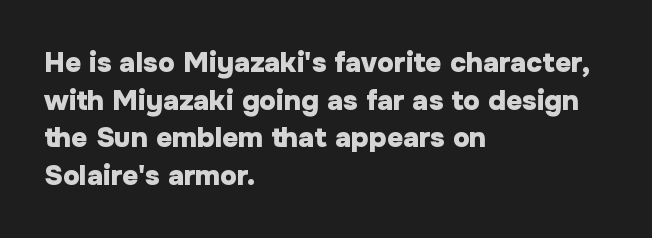
Q: Is the text bold? A: Yes.
Q: Is the text italic (slanted)? A: No, it is upright.
Q: Is the typeface a serif or a sans-serif typeface? A: Sans-serif.
Q: Is the text underlined? A: No.
Q: How is the paragraph aligned? A: Left-aligned.
Q: Is the spacing between letters normal or unusually wide? A: Normal.
Q: Is the spacing between lines tight, normal or loose? A: Normal.
Q: Width (condensed, normal, or wide)? A: Normal.
Q: Stroke contrast? A: Low.
Q: x-height? A: Medium.
Q: Monospaced? A: No.
